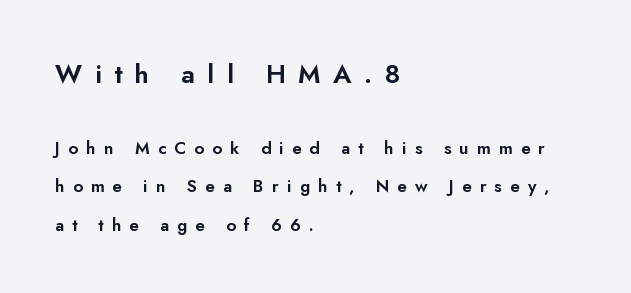
Which chunk is bigger? The first one — the top block dwarfs the bottom. Spacing between characters has been opened up far beyond the box default. Notice how the stems are strictly vertical — no italics here. Honestly, there is no underline to notice here at all. The lines in this sample share a left origin and differ only in where they stop.
